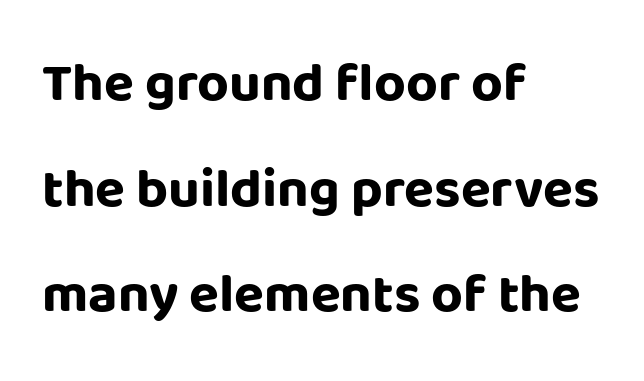
Q: Is the text bold? A: Yes.
Q: Is the text italic (slanted)? A: No, it is upright.
Q: Is the typeface a serif or a sans-serif typeface? A: Sans-serif.
Q: Is the text underlined? A: No.
Q: How is the paragraph aligned? A: Left-aligned.
Q: Is the spacing between letters normal or unusually wide? A: Normal.
Q: Is the spacing between lines tight, normal or loose? A: Loose.
Q: Width (condensed, normal, or wide)? A: Normal.
Q: Stroke contrast? A: Low.
Q: x-height? A: Large.
Q: Monospaced? A: No.
